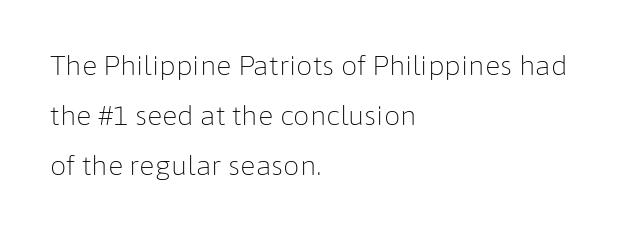
The image shows 26 px text type, upright; set left-aligned, loose line spacing (1.92x), normal letter spacing, not underlined.
